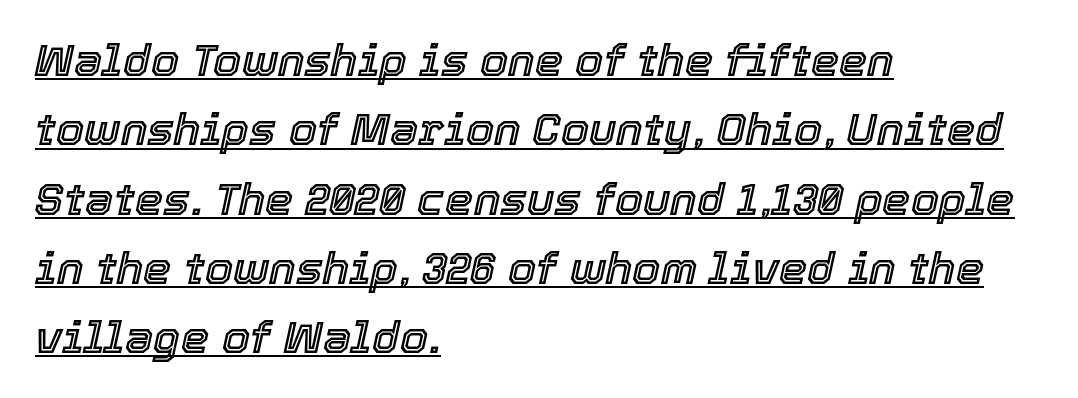
Q: Is the text italic (slanted)? A: Yes, it leans right by about 12 degrees.
Q: Is the text underlined? A: Yes.
Q: How is the paragraph aligned? A: Left-aligned.
Q: Is the spacing between letters normal or unusually wide? A: Normal.
Q: Is the spacing between lines tight, normal or loose? A: Normal.
Q: Width (condensed, normal, or wide)? A: Normal.
Q: x-height? A: Medium.
Q: Monospaced? A: No.
